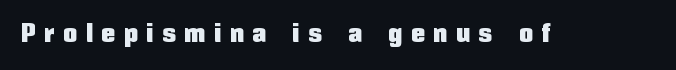
The string is rendered with underlining switched off. Characters follow at a spacing far wider than the type designer built in. When letters stand straight like this, we call the style roman or upright.
